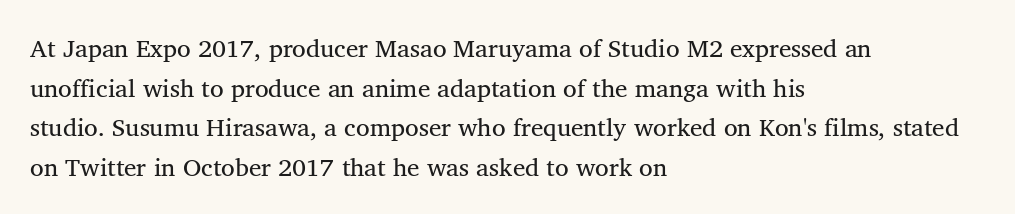
The image shows 25 px text type, upright; set left-aligned, normal line spacing (1.59x), normal letter spacing, not underlined.
